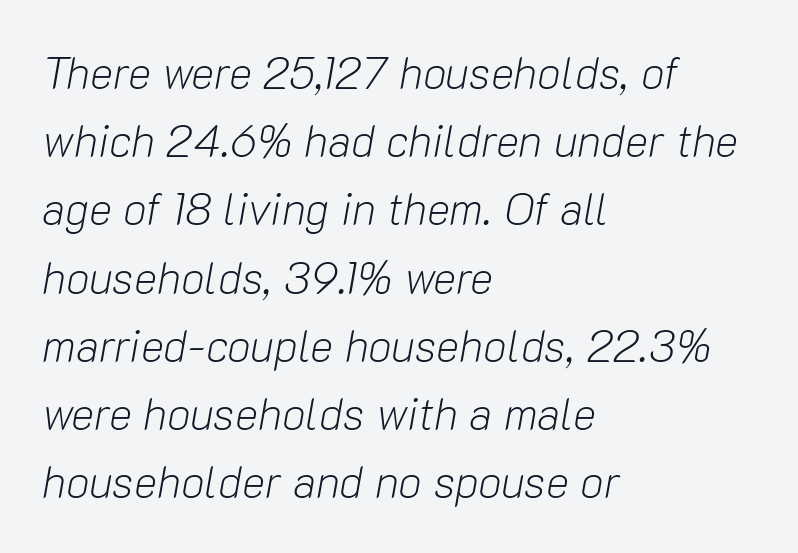
All the whitespace from short lines collects on the right. Italic? Definitely — the glyphs are oblique. The strokes are not fattened; the text isn't bold. A typesetter would call this proportional, since set widths differ per character. Characters follow at the spacing the type designer built in.
